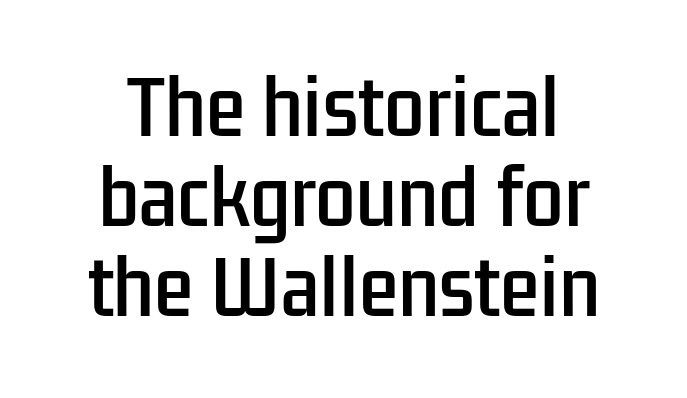
The image shows 72 px condensed sans-serif type, upright; set centered, normal line spacing (1.25x), normal letter spacing, not underlined; low stroke contrast and a medium x-height.
